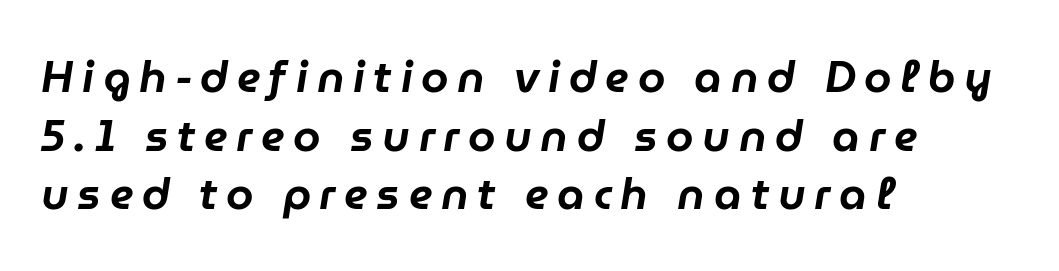
{"italic": "yes", "lean": "right", "slant_degrees": 9, "width": "normal", "stroke_contrast": "low", "x_height": "medium", "monospaced": "no", "underline": "no", "align": "left", "line_spacing": "normal", "line_spacing_ratio": 1.33, "letter_spacing": "wide", "letter_spacing_em": 0.2, "glyph_px": 44}
